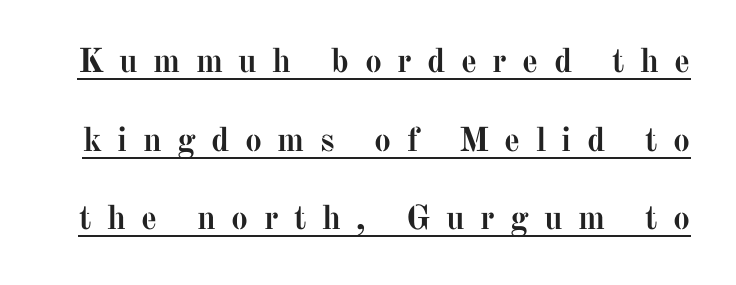
The image shows 34 px semibold serif type, upright; set loose line spacing (2.31x), unusually wide letter spacing (+0.45 em), underlined; medium stroke contrast and a medium x-height.
